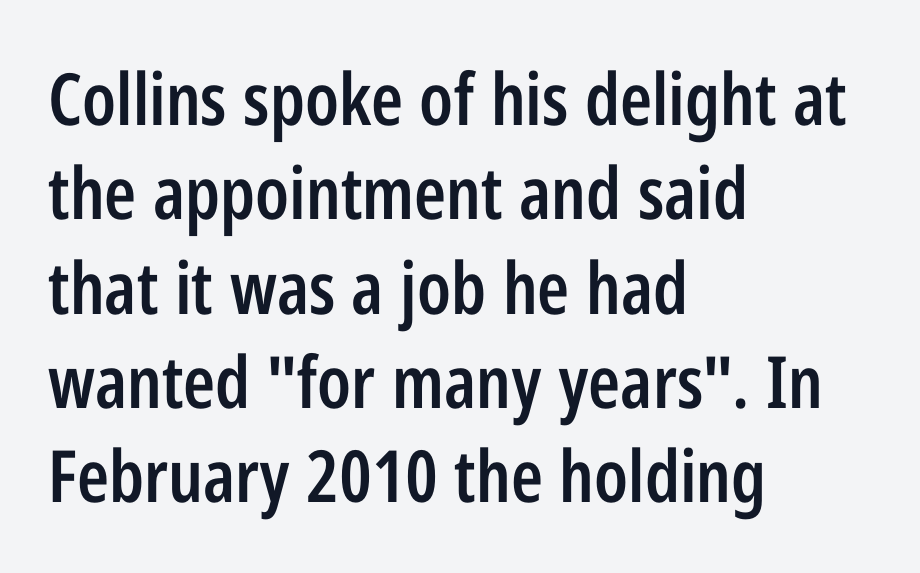
The image shows 72 px semibold, condensed sans-serif type, upright; set left-aligned, normal line spacing (1.31x), normal letter spacing, not underlined; low stroke contrast and a medium x-height.
